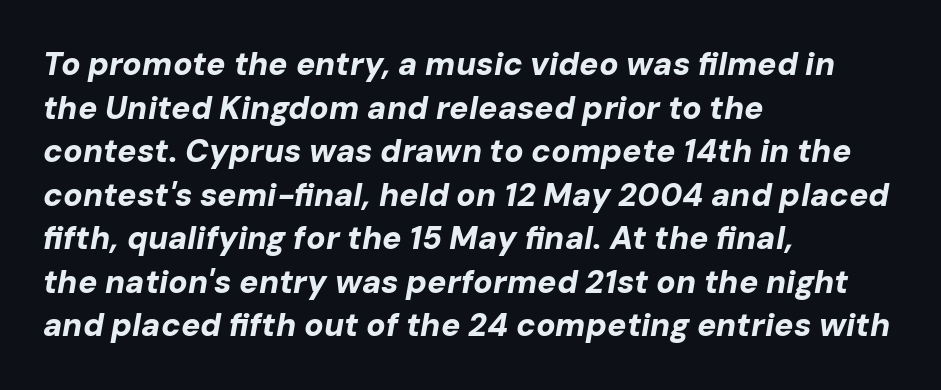
Q: Is the text bold? A: Yes.
Q: Is the text italic (slanted)? A: Yes, it leans right by about 10 degrees.
Q: Is the text underlined? A: No.
Q: How is the paragraph aligned? A: Left-aligned.
Q: Is the spacing between letters normal or unusually wide? A: Normal.
Q: Is the spacing between lines tight, normal or loose? A: Normal.
Q: Width (condensed, normal, or wide)? A: Normal.
Q: Stroke contrast? A: Low.
Q: x-height? A: Medium.
Q: Monospaced? A: No.
